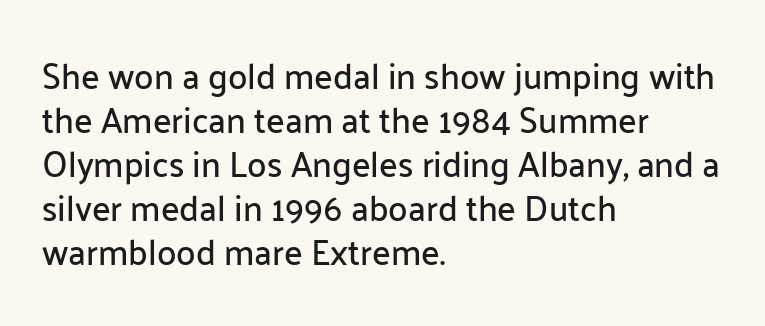
A sans-serif font was chosen for this passage. Unlike italic type, these characters show no tilt at all. Glance below the letters and you will spot only blank space. Compared with typical body copy, the letter spacing here is the same. The lines sit at an ordinary, default distance from one another. Do the characters align in a grid? No, the font is proportional.
